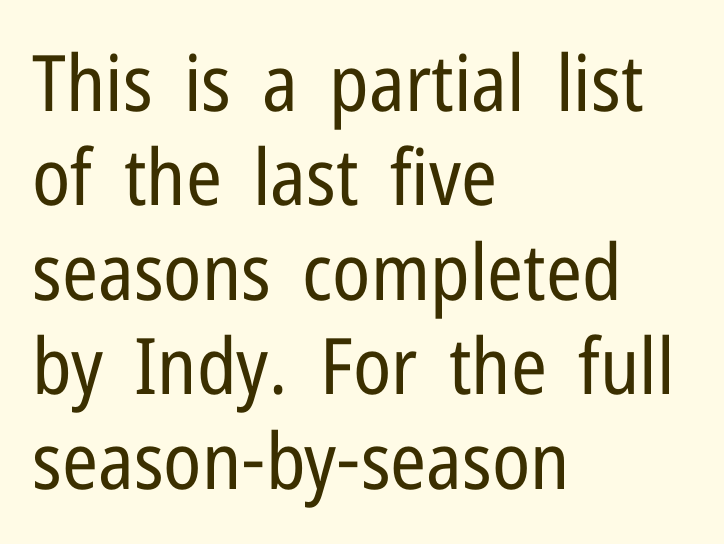
{"serif": "no", "italic": "no", "bold": "no", "weight": "regular", "width": "condensed", "stroke_contrast": "low", "x_height": "medium", "monospaced": "no", "underline": "no", "align": "left", "line_spacing_ratio": 1.21, "letter_spacing": "normal", "letter_spacing_em": 0.0, "glyph_px": 78}
